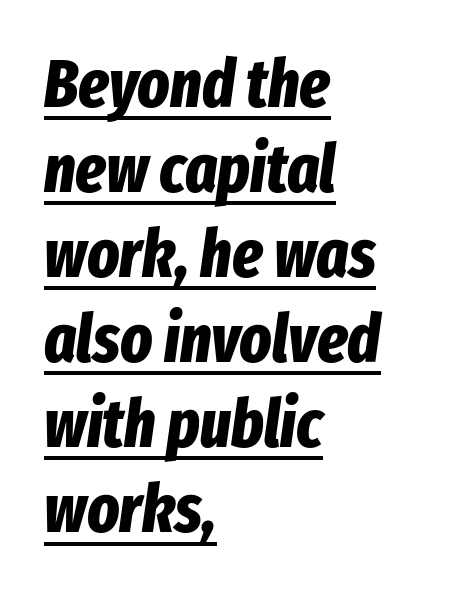
Q: Is the text bold? A: Yes.
Q: Is the text italic (slanted)? A: Yes, it leans right by about 8 degrees.
Q: Is the text underlined? A: Yes.
Q: How is the paragraph aligned? A: Left-aligned.
Q: Is the spacing between letters normal or unusually wide? A: Normal.
Q: Is the spacing between lines tight, normal or loose? A: Normal.
Q: Width (condensed, normal, or wide)? A: Condensed.
Q: Stroke contrast? A: Low.
Q: x-height? A: Medium.
Q: Monospaced? A: No.
